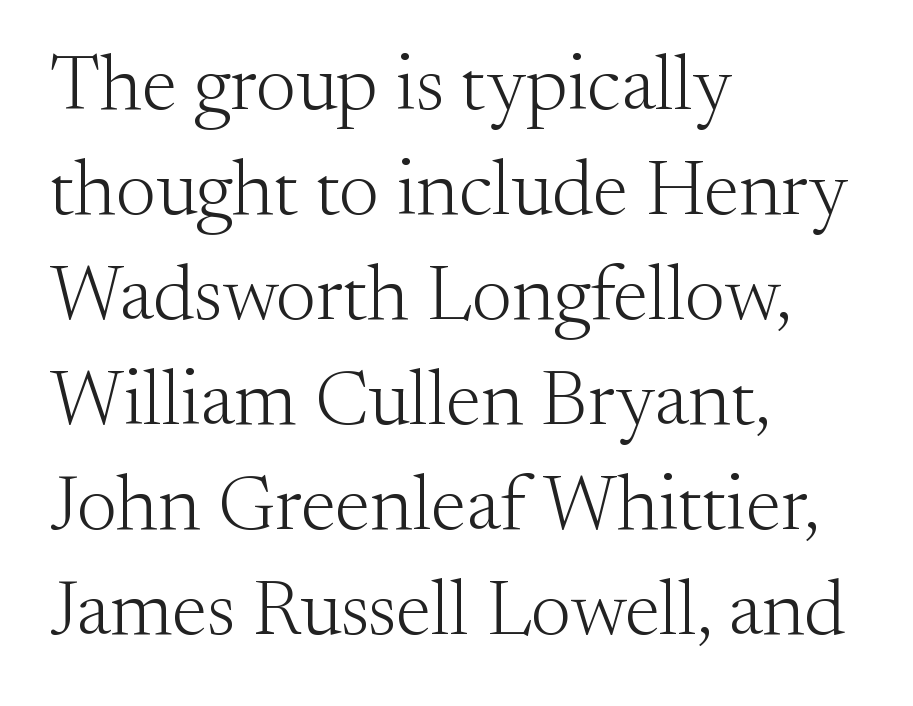
Descender tails drop into unmarked territory. The characters display serif detailing at their extremities. Nobody touched the tracking dial on this one. A light-to-regular cut is what we see here. The rag falls on the right side of this text block. Designer's note — italics off, roman on.
